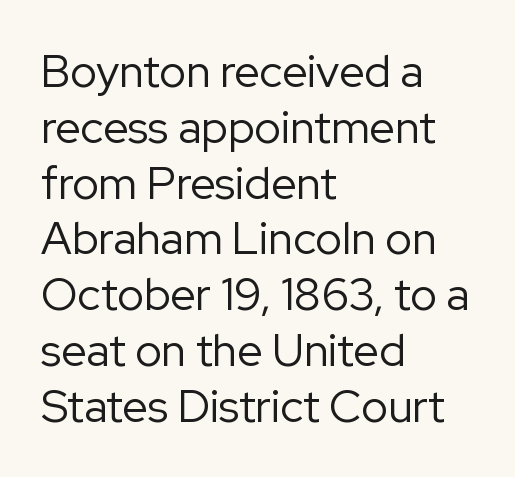
{"serif": "no", "italic": "no", "bold": "no", "weight": "regular", "width": "normal", "stroke_contrast": "low", "x_height": "medium", "monospaced": "no", "underline": "no", "align": "left", "line_spacing_ratio": 1.24, "letter_spacing": "normal", "letter_spacing_em": 0.0, "glyph_px": 45}
